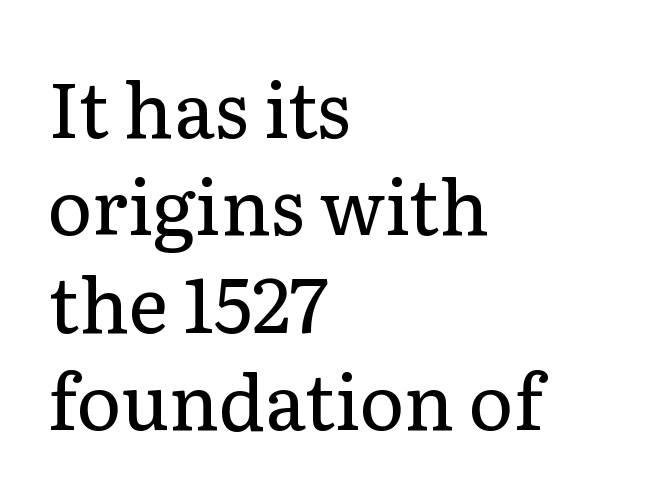
The passage shown is typed in a proportional face where columns would drift. Nobody touched the tracking dial on this one. No letter is thick-stroked: the sample isn't bold. Baseline-to-baseline distance is the conventional proportion of letter height.
